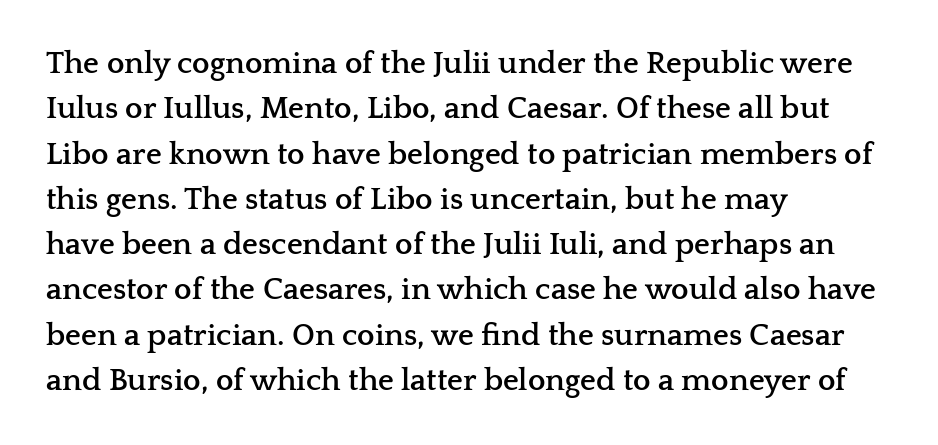
The sample has been set heavy, in full bold. One glance says typical: line gaps are just what's usual. Horizontal alignment here is leftward, the default for most running prose. Typographically, this falls in the serif category. Each letter keeps its own natural width here, so spacing adapts to shape. Nobody drew a line under any word here.
